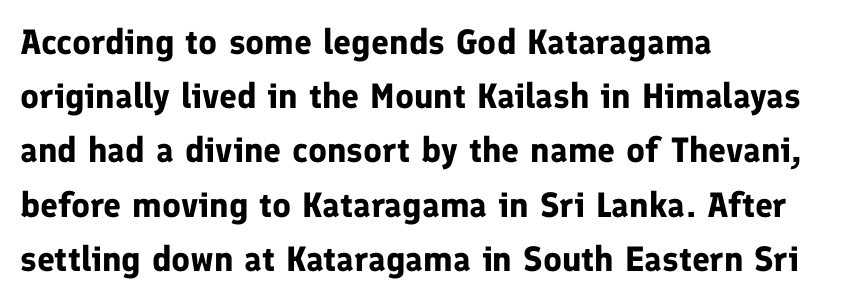
A typesetter would label this face a sans. Is the block centered? No — it sits flush against the left margin. Typographic density is high because the face is bold. Is the letter spacing exaggerated? No — it looks like the ordinary default. Lines of text with bare space underneath. You could not count columns in this text — the font is proportionally spaced.
